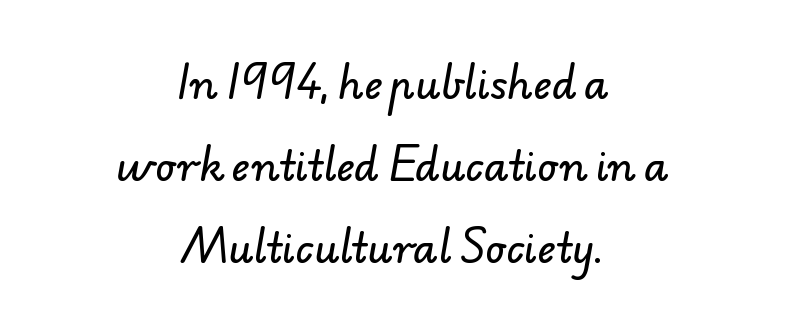
The image shows 40 px sans-serif type; set centered, loose line spacing (2.05x), normal letter spacing, not underlined; low stroke contrast and a small x-height.
